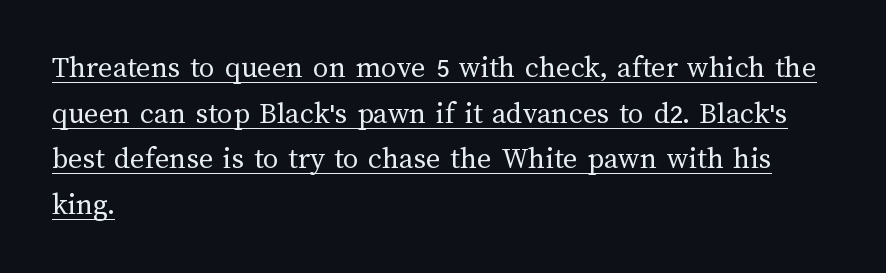
Q: Is the text bold? A: No.
Q: Is the text italic (slanted)? A: No, it is upright.
Q: Is the text underlined? A: Yes.
Q: How is the paragraph aligned? A: Left-aligned.
Q: Is the spacing between letters normal or unusually wide? A: Normal.
Q: Is the spacing between lines tight, normal or loose? A: Normal.
Q: Width (condensed, normal, or wide)? A: Normal.
Q: Stroke contrast? A: Medium.
Q: x-height? A: Medium.
Q: Monospaced? A: No.
